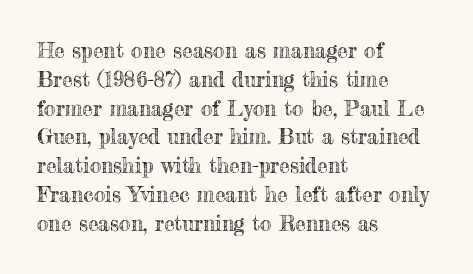
Q: Is the text italic (slanted)? A: No, it is upright.
Q: Is the text underlined? A: No.
Q: How is the paragraph aligned? A: Left-aligned.
Q: Is the spacing between letters normal or unusually wide? A: Normal.
Q: Is the spacing between lines tight, normal or loose? A: Normal.
